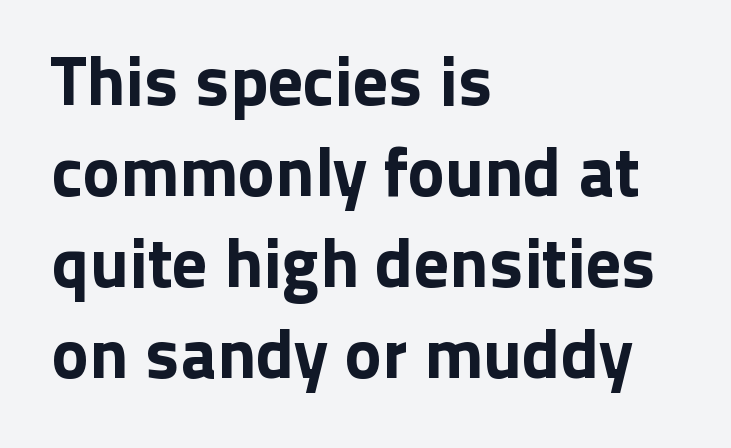
The letters sit at their default tracking, neither squeezed nor spread. Nobody drew a line under any word here. The characters display no serif detailing; their extremities are plain. This rendering uses left alignment, leaving the right contour irregular. Upright lettering throughout. Here the designer chose a conventional face with non-uniform glyph widths.
